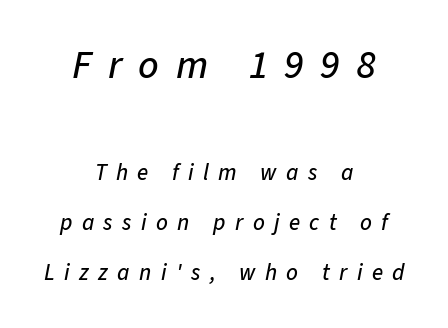
Q: Is the text italic (slanted)? A: Yes, it leans right by about 11 degrees.
Q: Is the text underlined? A: No.
Q: How is the paragraph aligned? A: Centered.
Q: Is the spacing between letters normal or unusually wide? A: Unusually wide.
Q: Is the spacing between lines tight, normal or loose? A: Loose.
Q: Which block of text is set in a larger size, the first (top) or the second (bottom)? A: The first (top) one.
Q: Width (condensed, normal, or wide)? A: Normal.
Q: Stroke contrast? A: Low.
Q: x-height? A: Medium.
Q: Monospaced? A: No.
